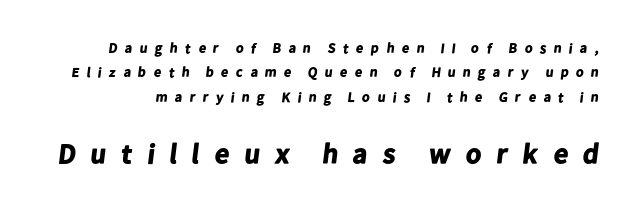
The image shows 28 px bold sans-serif type; set line spacing 1.75x, unusually wide letter spacing (+0.47 em), not underlined; the second (bottom) block is 2.0x larger; low stroke contrast and a medium x-height.
